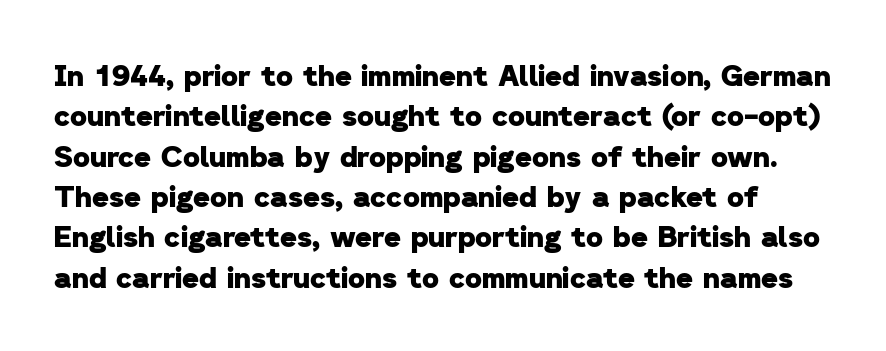
The image shows 29 px heavy sans-serif type; set normal line spacing (1.39x), normal letter spacing, not underlined; low stroke contrast and a medium x-height.
